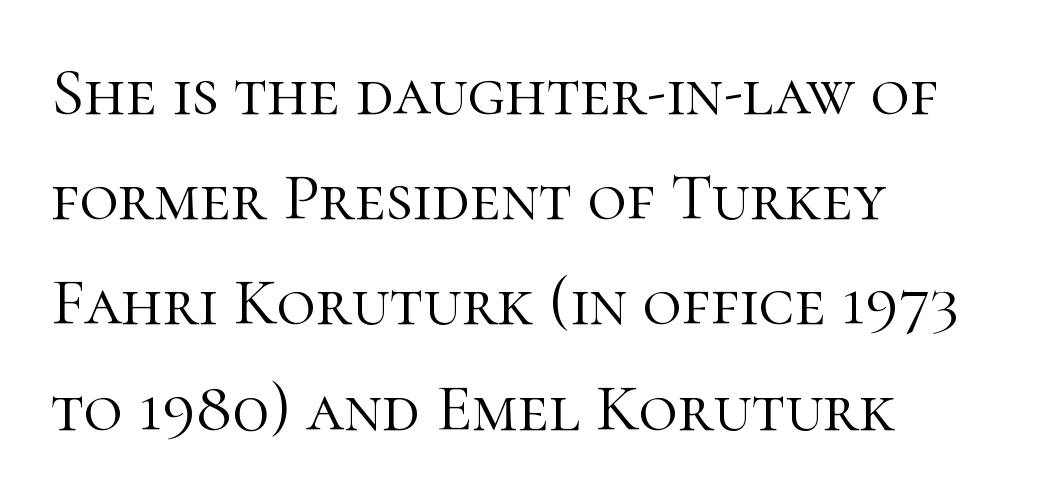
Leading matches the norm, producing a regular column. Compared with a centered layout, this one pins lines to the left instead. Quick note: underline off. You could not count columns in this text — the font is proportionally spaced. Classification — serif.
